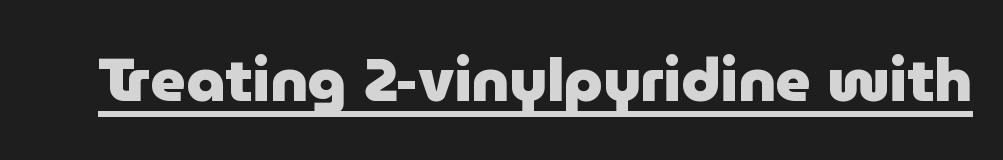
The image shows 61 px heavy sans-serif type, upright; set normal letter spacing, underlined; low stroke contrast and a medium x-height.
